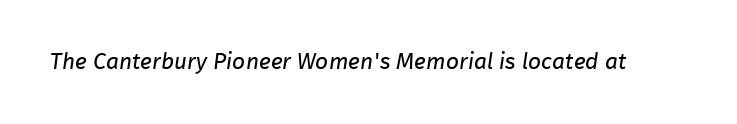
Between one letter and the next there's only the usual sliver of space. Weight: in the light-to-regular range. This rendering features lettering with no underline.
